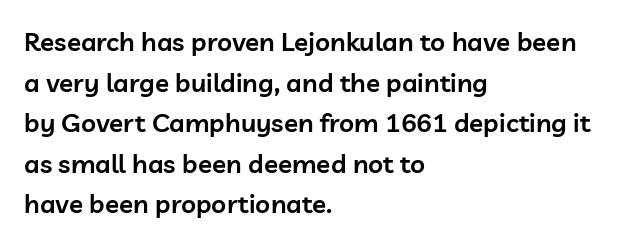
{"italic": "no", "bold": "semi", "underline": "no", "align": "left", "line_spacing": "normal", "line_spacing_ratio": 1.56, "letter_spacing": "normal", "letter_spacing_em": 0.0, "glyph_px": 26}
